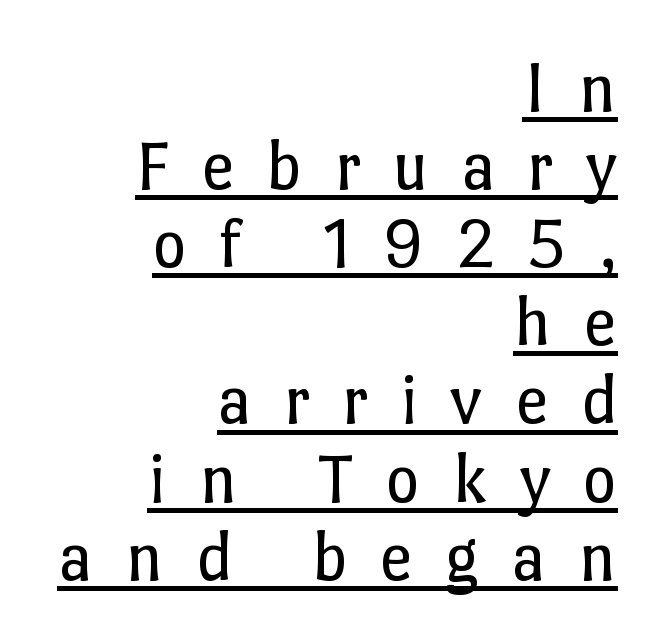
Horizontal alignment here is rightward, an uncommon choice for prose. In terms of leading, this rendering errs on the cramped side. The letters advance in unequal steps, a hallmark of proportional type. No extra ink here — the face is not bold. Tracking value appears strongly positive — letters spread wide. Descenders here cross a horizontal rule under the line.
